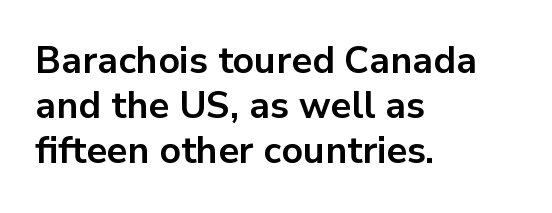
The image shows 37 px bold sans-serif type, upright; set left-aligned, line spacing 1.22x, normal letter spacing, not underlined; low stroke contrast and a medium x-height.
